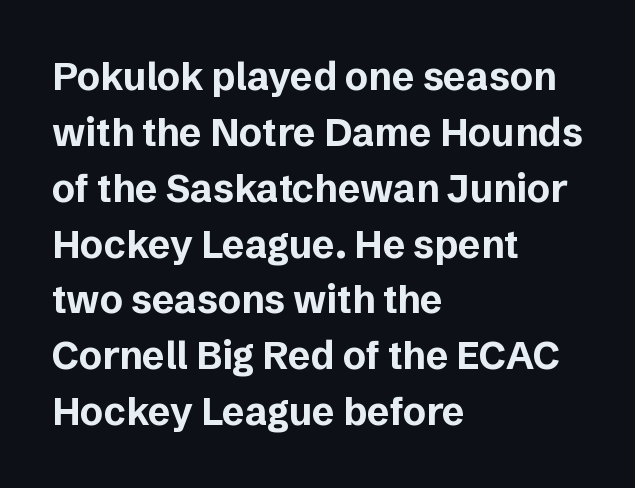
The rows are spaced the way most documents space them. If you drew a line through each stem, it would be perfectly vertical. Nothing unusual about the tracking: characters are spaced as the font intends. Is this a fixed-width face? No — the glyphs have proportional, varying widths.
